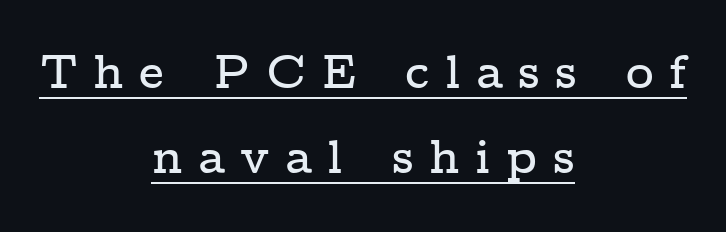
The image shows 48 px wide serif type, upright; set centered, line spacing 1.77x, unusually wide letter spacing (+0.32 em), underlined; low stroke contrast and a medium x-height.
